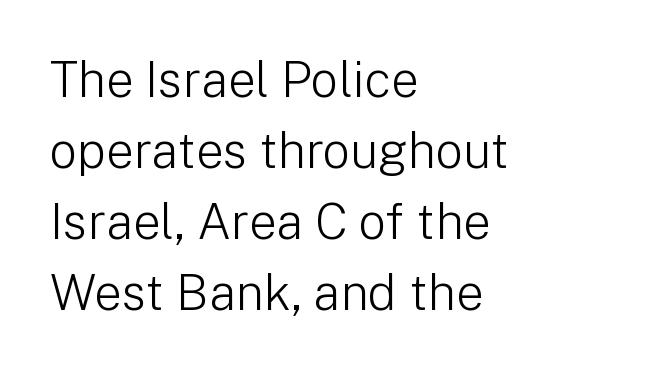
{"serif": "no", "italic": "no", "bold": "no", "weight": "light", "width": "normal", "stroke_contrast": "low", "x_height": "medium", "monospaced": "no", "underline": "no", "align": "left", "line_spacing": "normal", "line_spacing_ratio": 1.45, "letter_spacing": "normal", "letter_spacing_em": 0.0, "glyph_px": 49}
